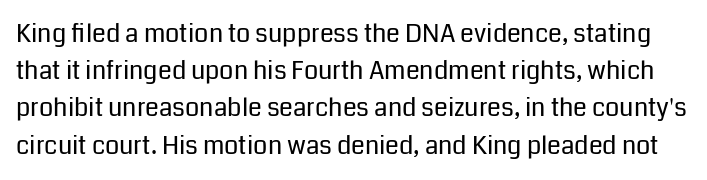
Q: Is the text bold? A: No.
Q: Is the text italic (slanted)? A: No, it is upright.
Q: Is the text underlined? A: No.
Q: Is the spacing between letters normal or unusually wide? A: Normal.
Q: Is the spacing between lines tight, normal or loose? A: Normal.
